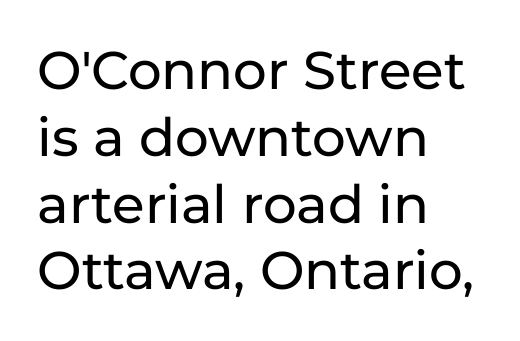
Q: Is the text italic (slanted)? A: No, it is upright.
Q: Is the typeface a serif or a sans-serif typeface? A: Sans-serif.
Q: Is the text underlined? A: No.
Q: How is the paragraph aligned? A: Left-aligned.
Q: Is the spacing between letters normal or unusually wide? A: Normal.
Q: Is the spacing between lines tight, normal or loose? A: Normal.
Q: Width (condensed, normal, or wide)? A: Normal.
Q: Stroke contrast? A: Low.
Q: x-height? A: Medium.
Q: Monospaced? A: No.
